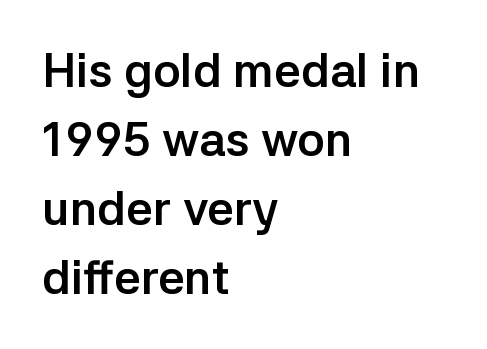
The image shows 47 px semibold sans-serif type, upright; set left-aligned, normal line spacing (1.47x), normal letter spacing, not underlined; low stroke contrast and a medium x-height.
